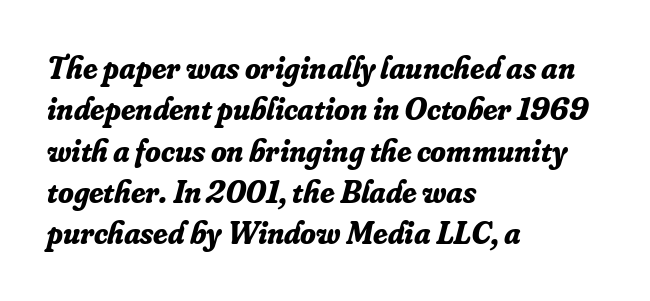
This sample has the flowing, uneven cadence of proportional lettering. Each row of text sits above clean, open space. The face used here is seriffed, in the tradition of book romans. Compared with an ordinary text face, these strokes are far heavier — a full bold.
